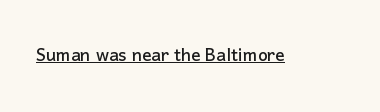
{"italic": "no", "underline": "yes", "letter_spacing": "normal", "letter_spacing_em": 0.0, "glyph_px": 23}
